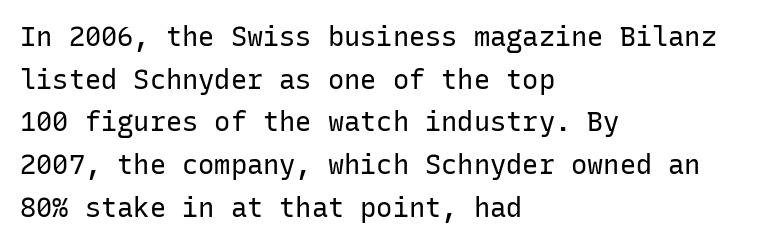
Q: Is the text bold? A: No.
Q: Is the text italic (slanted)? A: No, it is upright.
Q: Is the text underlined? A: No.
Q: How is the paragraph aligned? A: Left-aligned.
Q: Is the spacing between letters normal or unusually wide? A: Normal.
Q: Is the spacing between lines tight, normal or loose? A: Normal.
